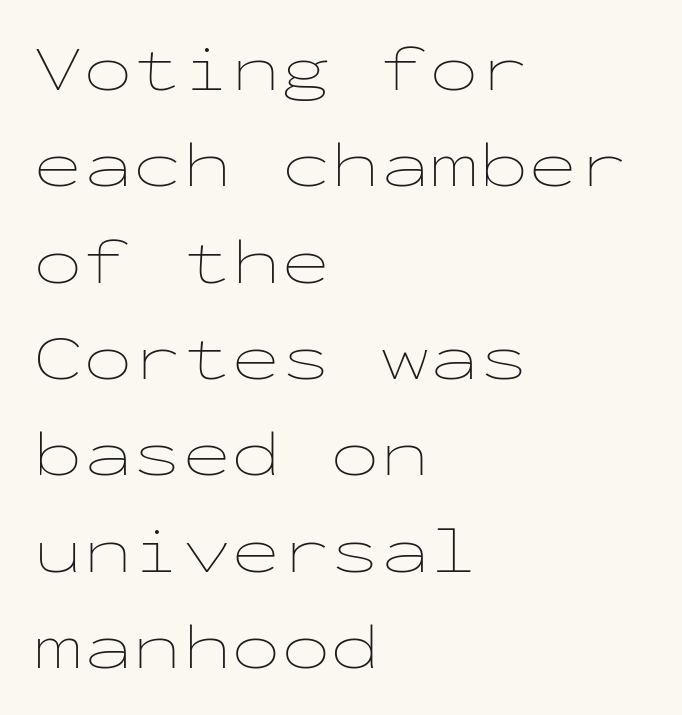
No word sits above an underline. The setting favours the left margin, as ordinary paragraphs usually do. This sample has the even, mechanical cadence of fixed-width lettering. The leading is moderate, giving the passage an even texture.
